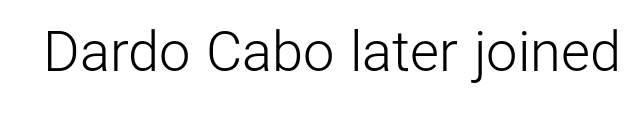
Q: Is the text bold? A: No.
Q: Is the text italic (slanted)? A: No, it is upright.
Q: Is the typeface a serif or a sans-serif typeface? A: Sans-serif.
Q: Is the text underlined? A: No.
Q: Is the spacing between letters normal or unusually wide? A: Normal.
Q: Width (condensed, normal, or wide)? A: Normal.
Q: Stroke contrast? A: Low.
Q: x-height? A: Medium.
Q: Monospaced? A: No.
